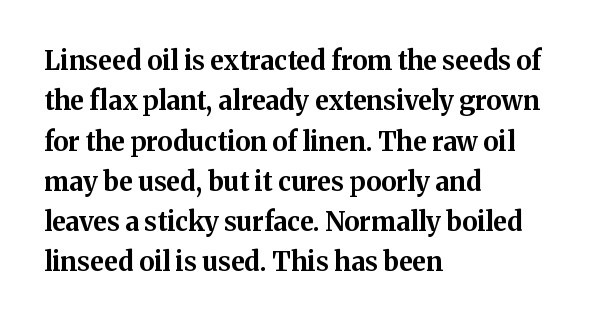
A classic flush-left, rag-right setting is used for this passage. Rows of type keep a routine distance in the vertical direction. Descenders are the only things crossing below the line. The strokes are fattened all the way to bold. Tracking value appears to be zero — textbook default spacing.
